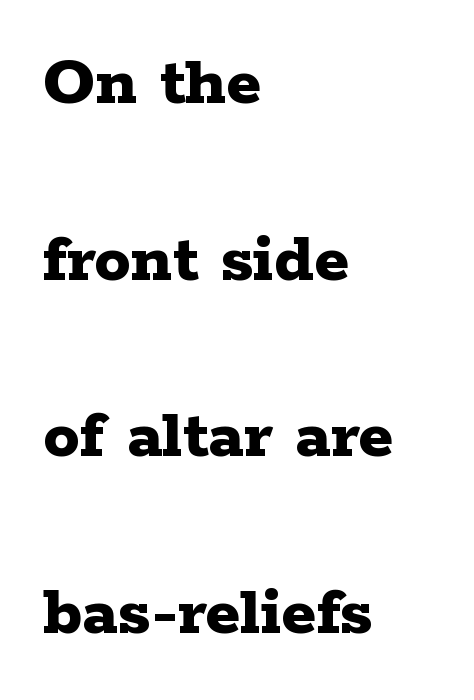
The paragraph shown leans on its left margin. Typographically, this falls in the serif category. These lines stand farther apart than default settings would place them. The line texture is even and compact thanks to regular tracking. The letters advance in unequal steps, a hallmark of proportional type.
